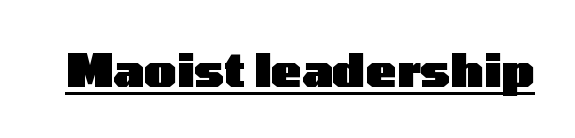
Do the characters align in a grid? No, the font is proportional. The glyphs are accompanied by a horizontal stroke just below them. The horizontal fit of the characters is conventional and even. Serif or sans? Sans — the stroke terminals are bare. Is there any slant? The stems are plumb.
